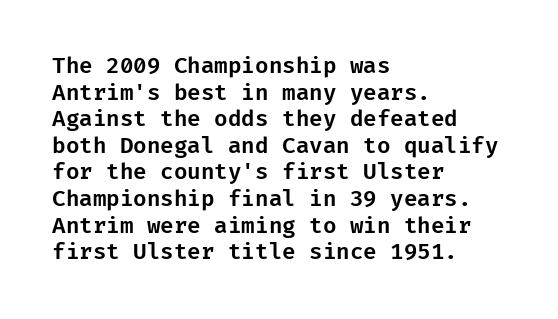
Q: Is the text italic (slanted)? A: No, it is upright.
Q: Is the text underlined? A: No.
Q: How is the paragraph aligned? A: Left-aligned.
Q: Is the spacing between letters normal or unusually wide? A: Normal.
